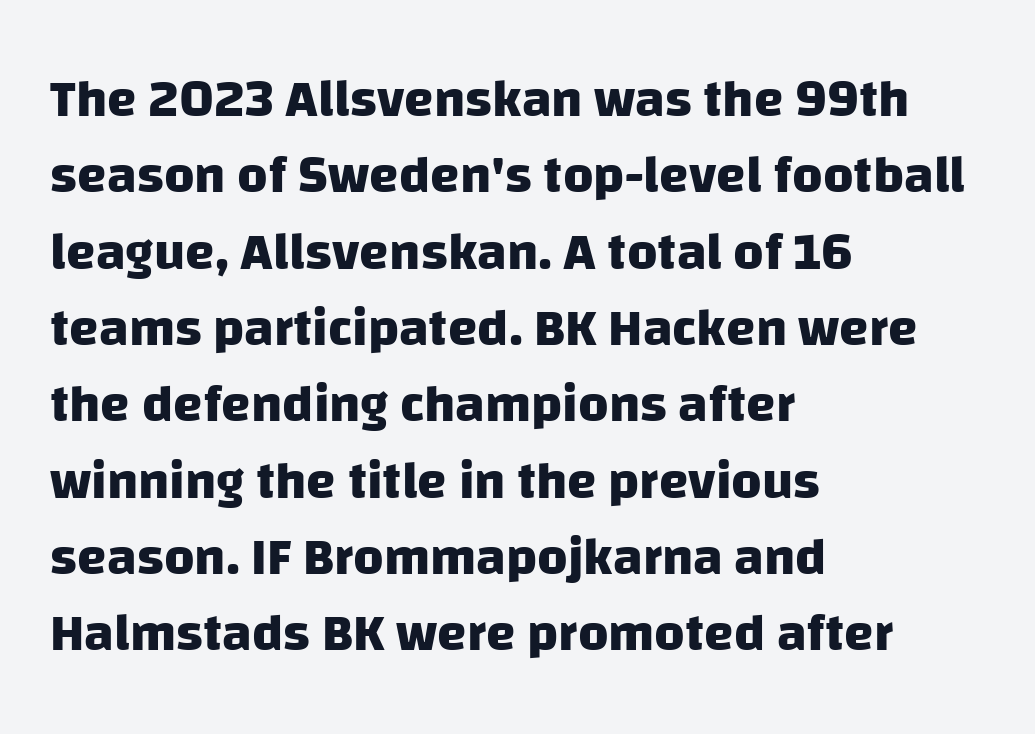
{"serif": "no", "bold": "yes", "weight": "heavy", "width": "normal", "stroke_contrast": "low", "x_height": "large", "monospaced": "no", "underline": "no", "align": "left", "line_spacing": "normal", "line_spacing_ratio": 1.44, "letter_spacing": "normal", "letter_spacing_em": 0.0, "glyph_px": 53}
